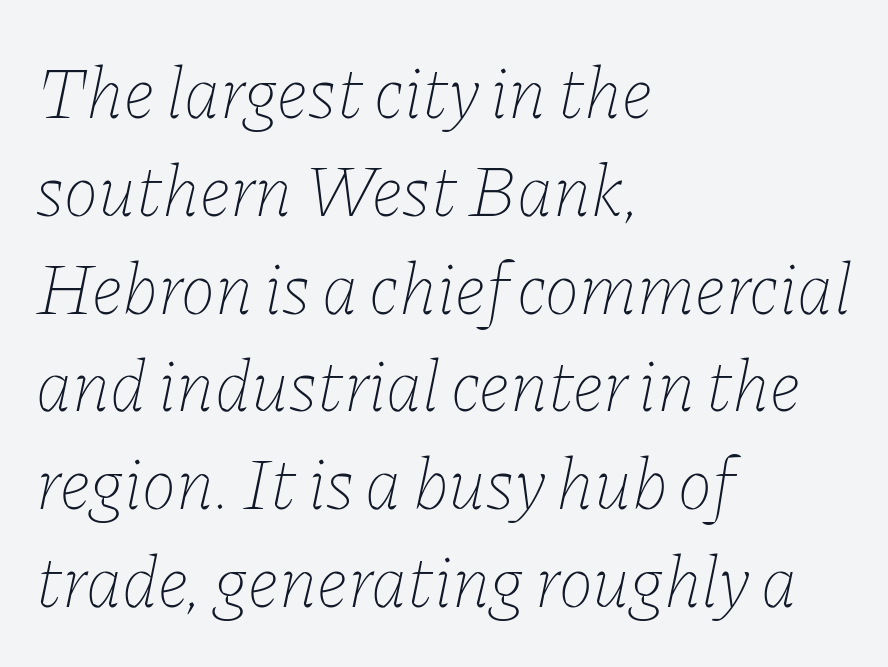
Q: Is the text bold? A: No.
Q: Is the text italic (slanted)? A: Yes, it leans right by about 11 degrees.
Q: Is the text underlined? A: No.
Q: How is the paragraph aligned? A: Left-aligned.
Q: Is the spacing between letters normal or unusually wide? A: Normal.
Q: Is the spacing between lines tight, normal or loose? A: Normal.
Q: Width (condensed, normal, or wide)? A: Normal.
Q: Stroke contrast? A: Low.
Q: x-height? A: Medium.
Q: Monospaced? A: No.
